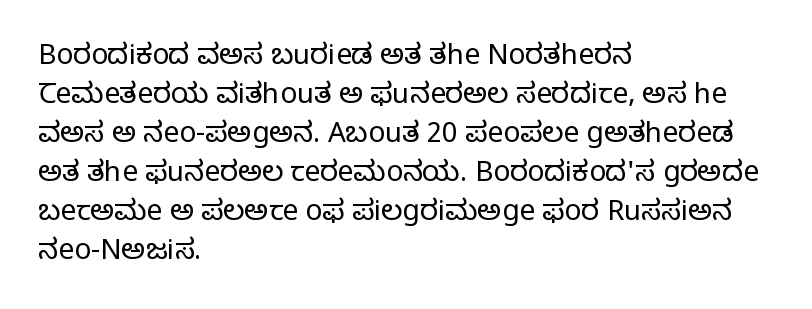
If you drew a ruler down the left edge, every line would touch it. Honestly, there is no underline to notice here at all. This rendering employs a face with finishing strokes, i.e., a serif. Every stem runs plumb, perpendicular to the baseline.
